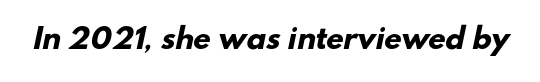
The image shows 28 px heavy sans-serif type; set normal letter spacing, not underlined; low stroke contrast and a small x-height.
